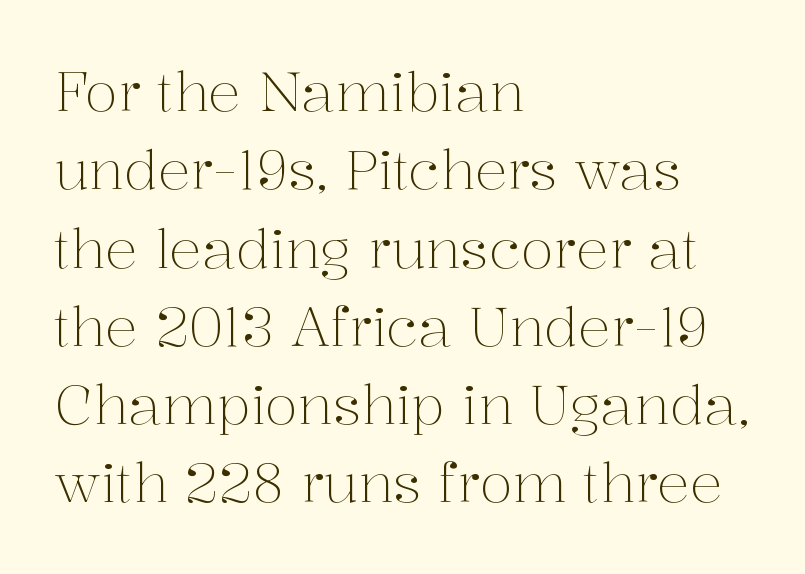
This is not heavy type; no bold has been used. The area under the type is left untouched. What stands out about the letter spacing? Nothing — it is the standard amount. Reading down the block, your eye returns to a fixed left position each line. Examine the stroke ends and you'll spot serifs.
